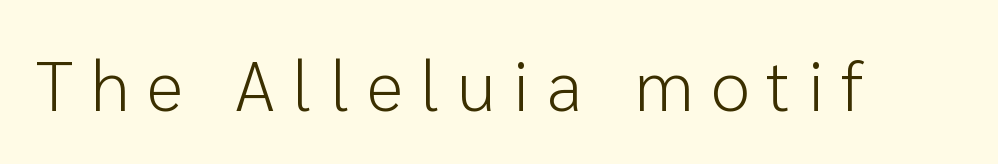
Is this a sans? Yes — the strokes have no serifs. Proportional: the letters do not fall into vertical columns. Unmarked baselines from the first word to the last. Bold? No — there's no thickening of the strokes. The passage shown has open, widely tracked lettering throughout.
